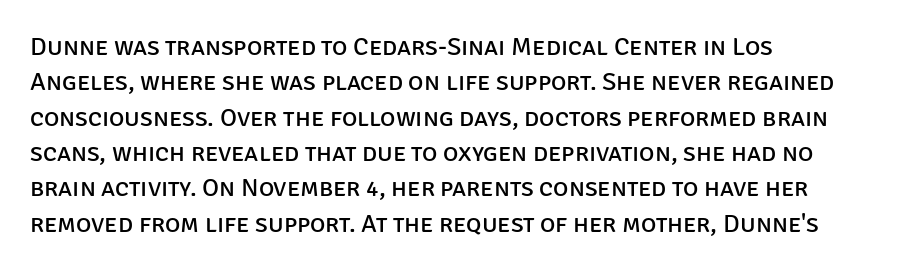
{"italic": "no", "bold": "no", "underline": "no", "align": "left", "line_spacing": "normal", "line_spacing_ratio": 1.36, "letter_spacing": "normal", "letter_spacing_em": 0.0, "glyph_px": 26}
